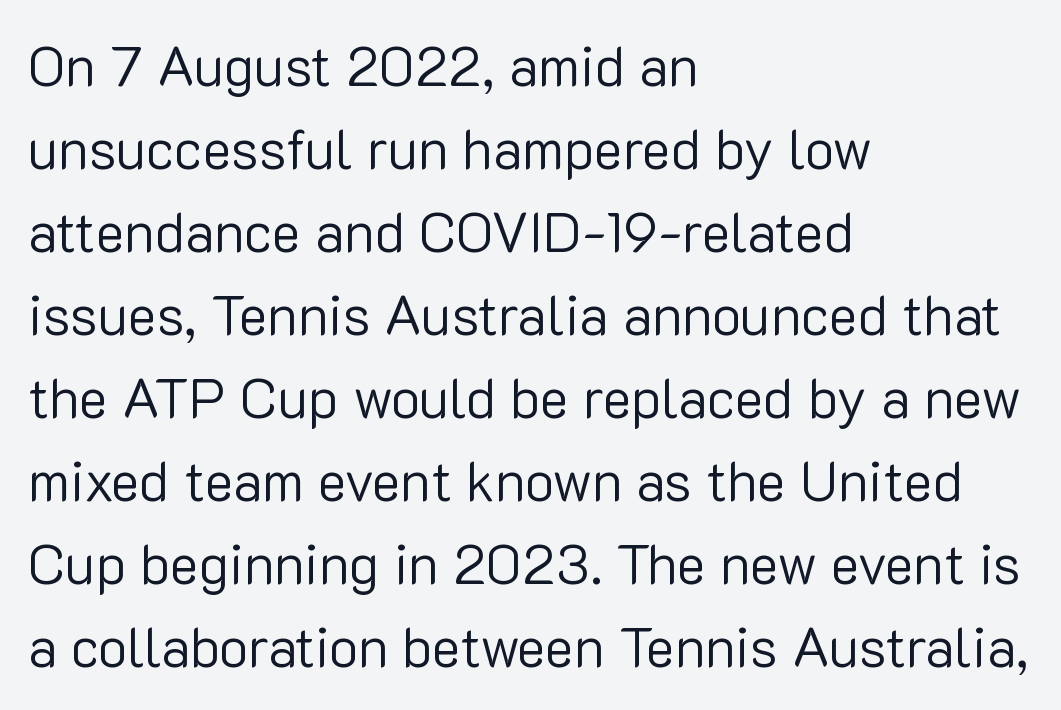
The image shows 55 px regular-weight sans-serif type, upright; set left-aligned, normal line spacing (1.51x), normal letter spacing, not underlined; low stroke contrast and a medium x-height.
